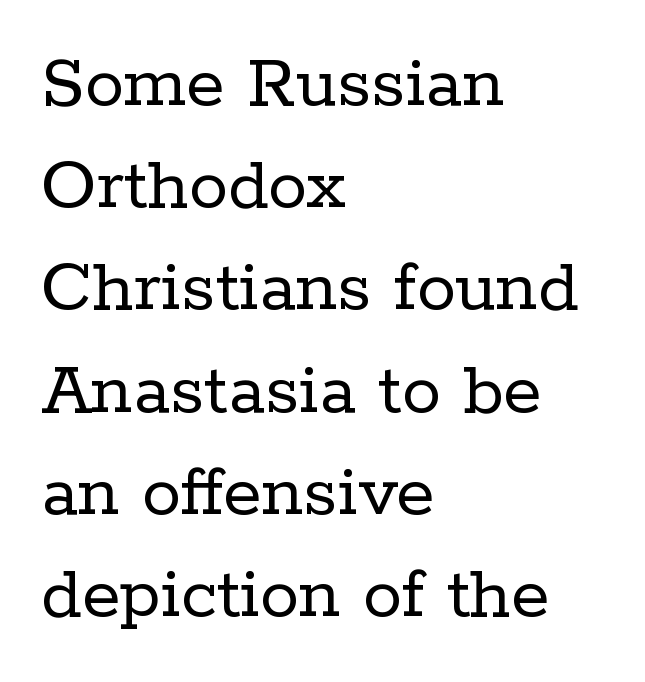
Q: Is the text bold? A: No.
Q: Is the text italic (slanted)? A: No, it is upright.
Q: Is the typeface a serif or a sans-serif typeface? A: Serif.
Q: Is the text underlined? A: No.
Q: How is the paragraph aligned? A: Left-aligned.
Q: Is the spacing between letters normal or unusually wide? A: Normal.
Q: Is the spacing between lines tight, normal or loose? A: Normal.
Q: Width (condensed, normal, or wide)? A: Normal.
Q: Stroke contrast? A: Low.
Q: x-height? A: Medium.
Q: Monospaced? A: No.
